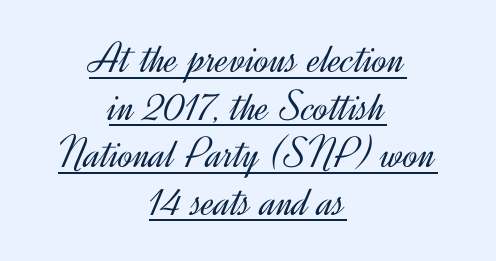
The image shows 44 px light sans-serif type; set centered, tight line spacing (1.08x), normal letter spacing, underlined; a small x-height.
